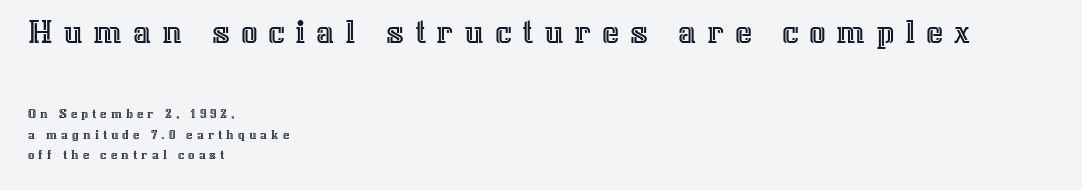
One glance says typical: line gaps are just what's usual. Is the letter spacing exaggerated? Yes — the characters are pushed far apart. The face used here is proportionally spaced, like ordinary book or web type. Beneath every word, the page is bare.
